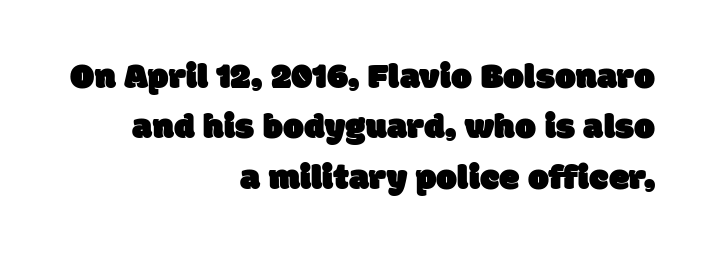
{"serif": "no", "width": "normal", "stroke_contrast": "low", "x_height": "large", "monospaced": "no", "underline": "no", "align": "right", "line_spacing": "normal", "line_spacing_ratio": 1.36, "letter_spacing": "normal", "letter_spacing_em": 0.0, "glyph_px": 37}
